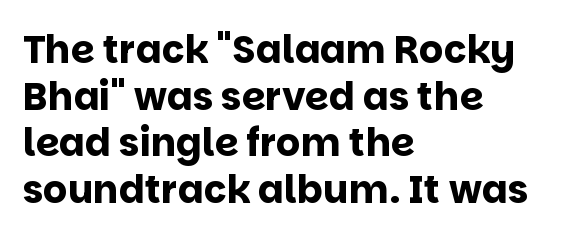
The image shows 38 px bold sans-serif type, upright; set left-aligned, line spacing 1.23x, normal letter spacing, not underlined; low stroke contrast and a large x-height.
